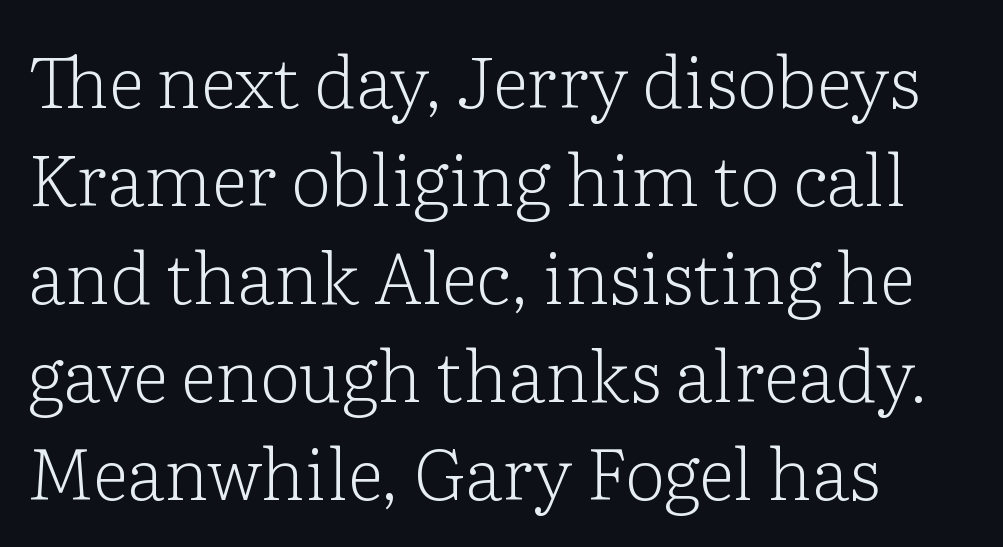
Q: Is the text bold? A: No.
Q: Is the text italic (slanted)? A: No, it is upright.
Q: Is the typeface a serif or a sans-serif typeface? A: Serif.
Q: Is the text underlined? A: No.
Q: Is the spacing between letters normal or unusually wide? A: Normal.
Q: Is the spacing between lines tight, normal or loose? A: Normal.
Q: Width (condensed, normal, or wide)? A: Normal.
Q: Stroke contrast? A: Low.
Q: x-height? A: Medium.
Q: Monospaced? A: No.
